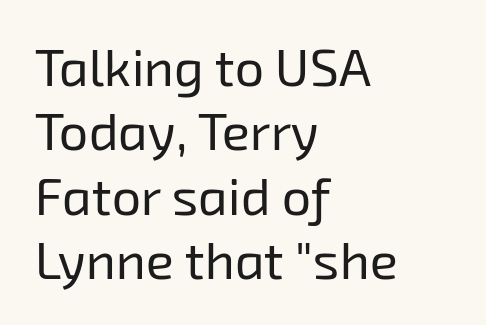
{"serif": "no", "bold": "no", "weight": "regular", "width": "normal", "stroke_contrast": "low", "x_height": "medium", "monospaced": "no", "underline": "no", "align": "left", "line_spacing_ratio": 1.24, "letter_spacing": "normal", "letter_spacing_em": 0.0, "glyph_px": 52}
